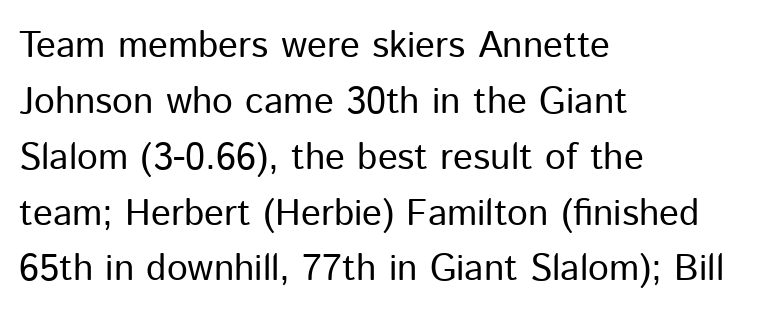
Q: Is the text bold? A: No.
Q: Is the text italic (slanted)? A: No, it is upright.
Q: Is the typeface a serif or a sans-serif typeface? A: Sans-serif.
Q: Is the text underlined? A: No.
Q: How is the paragraph aligned? A: Left-aligned.
Q: Is the spacing between letters normal or unusually wide? A: Normal.
Q: Is the spacing between lines tight, normal or loose? A: Normal.
Q: Width (condensed, normal, or wide)? A: Normal.
Q: Stroke contrast? A: Low.
Q: x-height? A: Medium.
Q: Monospaced? A: No.
